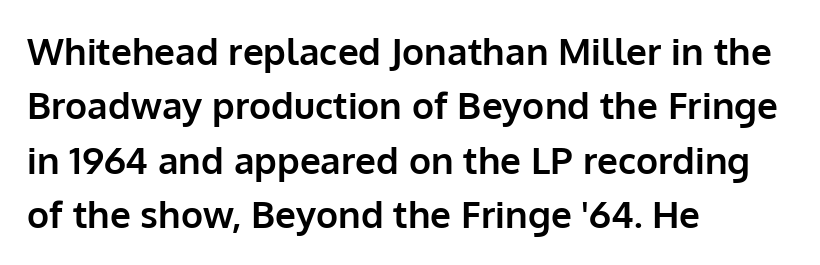
Spacing verdict: proportional, widths tailored to each character. A typesetter would call this zero additional tracking. How heavy is the stroke? Heavy — this is a bold. Compared with a centered layout, this one pins lines to the left instead.
